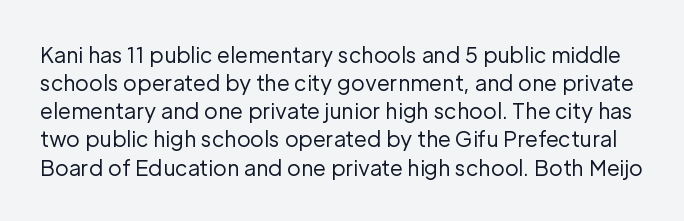
Q: Is the text bold? A: No.
Q: Is the text italic (slanted)? A: No, it is upright.
Q: Is the text underlined? A: No.
Q: Is the spacing between letters normal or unusually wide? A: Normal.
Q: Is the spacing between lines tight, normal or loose? A: Normal.
